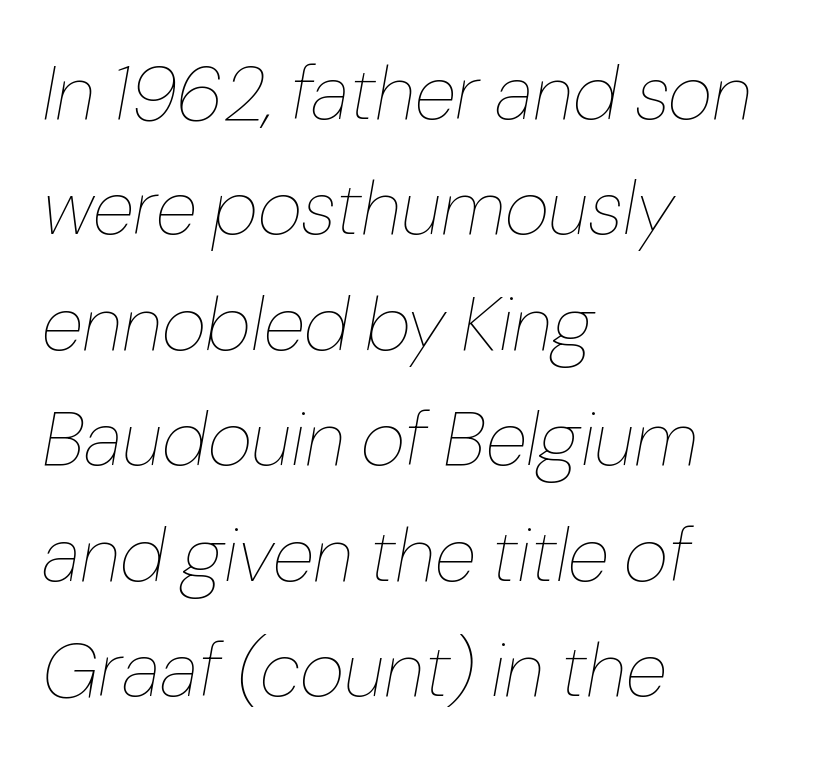
The zone under the glyphs is completely vacant. These lines are rendered in a variable-pitch font. Weight: regular or lighter. The line texture is even and compact thanks to regular tracking. Italic? Definitely — the glyphs are oblique. This rendering uses left alignment, leaving the right contour irregular.
